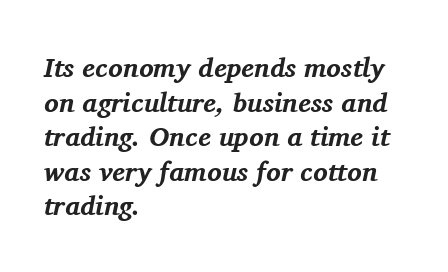
{"italic": "yes", "lean": "right", "slant_degrees": 11, "bold": "yes", "underline": "no", "align": "left", "line_spacing": "normal", "line_spacing_ratio": 1.28, "letter_spacing": "normal", "letter_spacing_em": 0.0, "glyph_px": 27}
